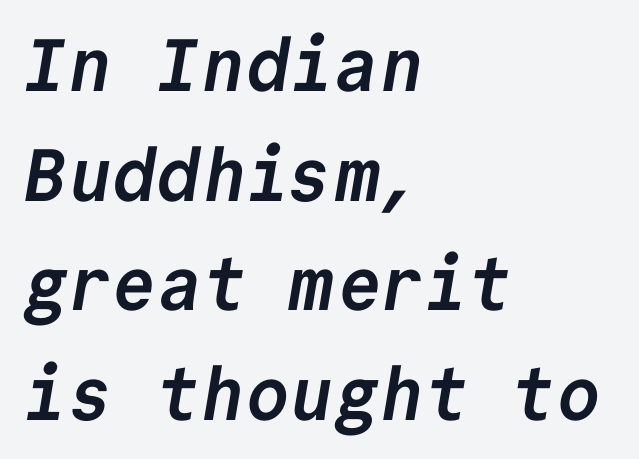
The image shows 74 px semibold sans-serif type, monospaced; set left-aligned, normal line spacing (1.48x), normal letter spacing, not underlined; low stroke contrast and a medium x-height.
